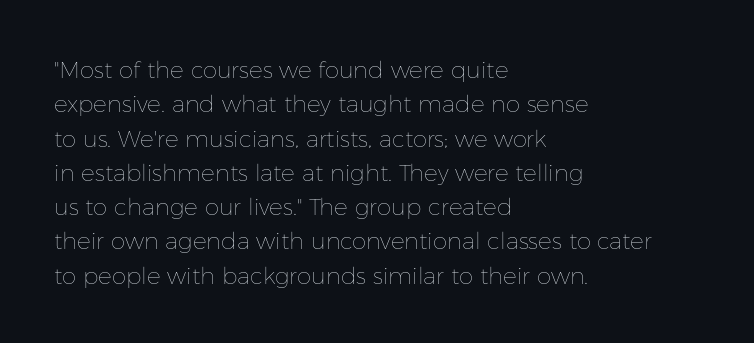
The image shows 23 px text type, upright; set left-aligned, normal line spacing (1.49x), normal letter spacing, not underlined.
